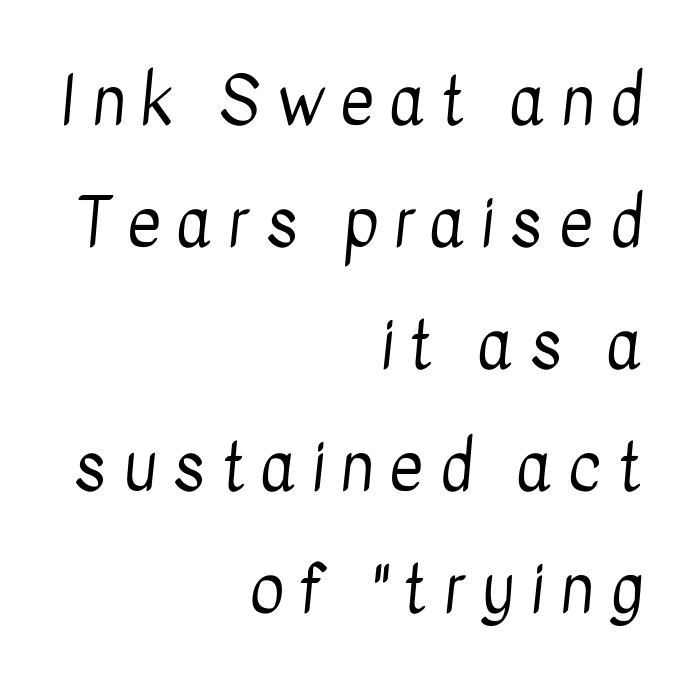
The image shows 66 px regular-weight, condensed sans-serif type; set right-aligned, line spacing 1.85x, unusually wide letter spacing (+0.24 em), not underlined; low stroke contrast and a medium x-height.
